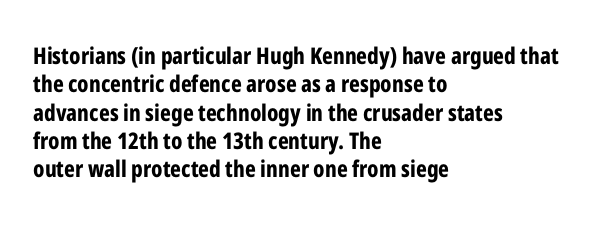
Q: Is the text bold? A: Yes.
Q: Is the text italic (slanted)? A: No, it is upright.
Q: Is the text underlined? A: No.
Q: How is the paragraph aligned? A: Left-aligned.
Q: Is the spacing between letters normal or unusually wide? A: Normal.
